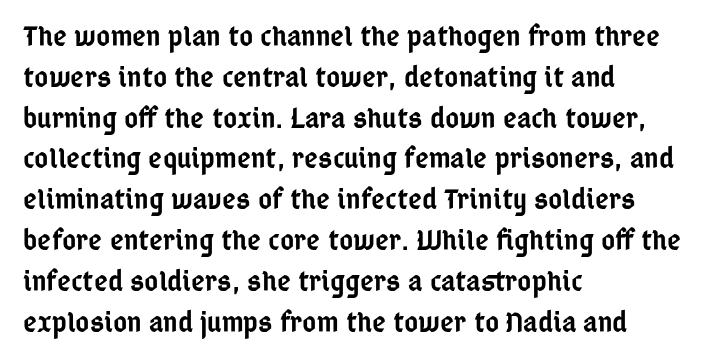
The image shows 30 px semibold, condensed sans-serif type, upright; set left-aligned, normal line spacing (1.36x), normal letter spacing, not underlined; low stroke contrast and a medium x-height.
